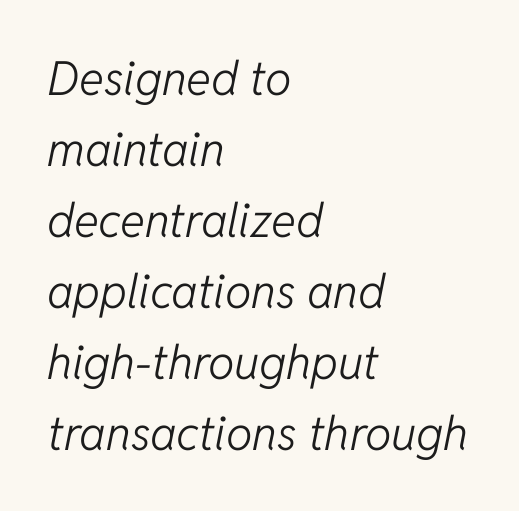
The image shows 47 px light type, italic (leaning right); set left-aligned, normal line spacing (1.51x), normal letter spacing, not underlined; low stroke contrast and a medium x-height.
